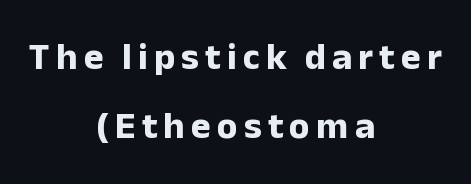
The image shows 38 px bold sans-serif type, upright; set centered, line spacing 1.82x, not underlined; low stroke contrast and a medium x-height.
